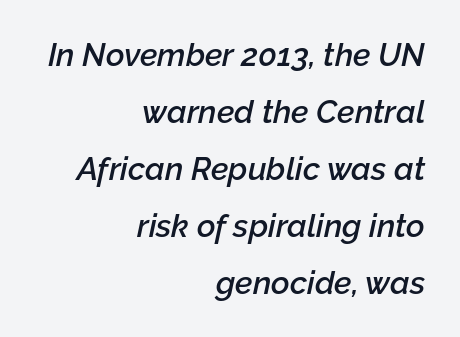
Glyph-to-glyph distance matches everyday printed text. Letters rest on an invisible, unmarked baseline. Think of a printed novel: that variable character pitch is what you see here. Looking at the ascenders, they clearly lean.
